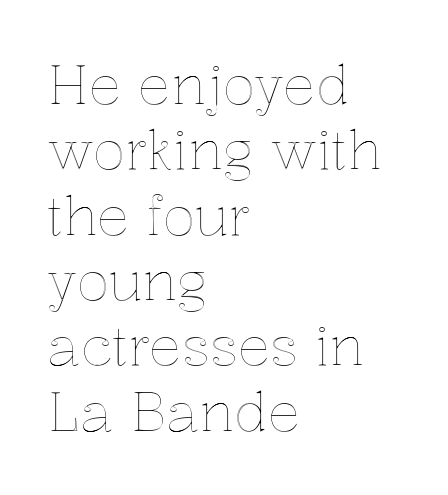
{"italic": "no", "width": "normal", "x_height": "medium", "monospaced": "no", "underline": "no", "align": "left", "line_spacing_ratio": 1.21, "letter_spacing": "normal", "letter_spacing_em": 0.0, "glyph_px": 54}
